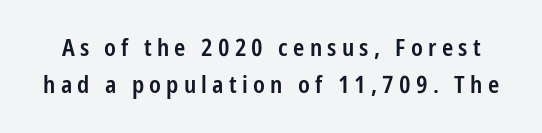
{"italic": "no", "bold": "semi", "underline": "no", "line_spacing": "normal", "line_spacing_ratio": 1.54, "letter_spacing": "wide", "letter_spacing_em": 0.22, "glyph_px": 24}
